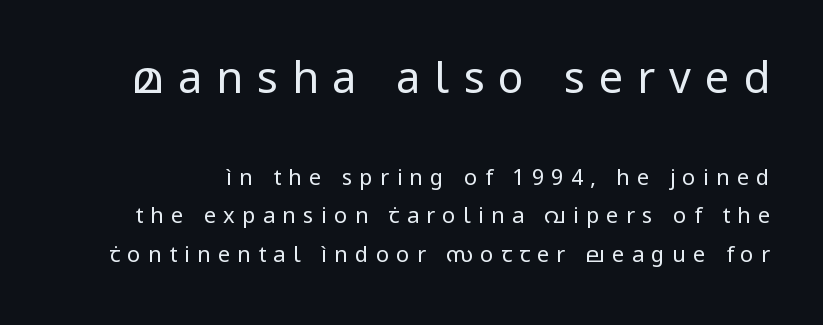
{"serif": "no", "italic": "no", "bold": "no", "weight": "regular", "width": "normal", "stroke_contrast": "low", "x_height": "medium", "monospaced": "no", "underline": "no", "line_spacing_ratio": 1.77, "letter_spacing": "wide", "letter_spacing_em": 0.33, "larger_block": "first", "size_ratio": 1.95, "glyph_px": 43}
